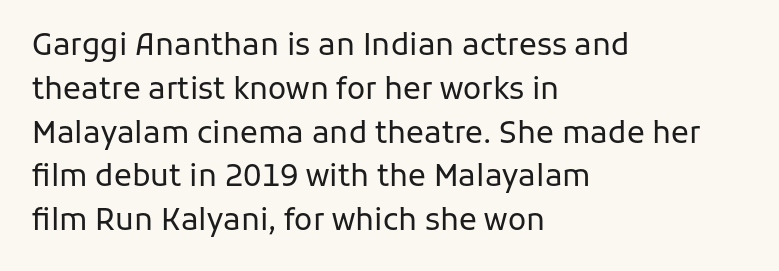
{"serif": "no", "italic": "no", "bold": "no", "weight": "regular", "width": "normal", "stroke_contrast": "low", "x_height": "medium", "monospaced": "no", "underline": "no", "align": "left", "line_spacing": "normal", "line_spacing_ratio": 1.46, "letter_spacing": "normal", "letter_spacing_em": 0.0, "glyph_px": 30}
